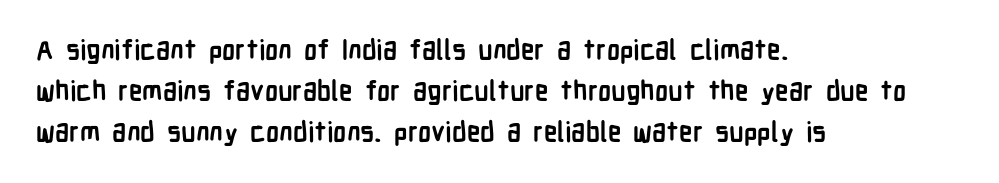
Q: Is the text bold? A: Yes.
Q: Is the text italic (slanted)? A: No, it is upright.
Q: Is the text underlined? A: No.
Q: How is the paragraph aligned? A: Left-aligned.
Q: Is the spacing between letters normal or unusually wide? A: Normal.
Q: Is the spacing between lines tight, normal or loose? A: Normal.
